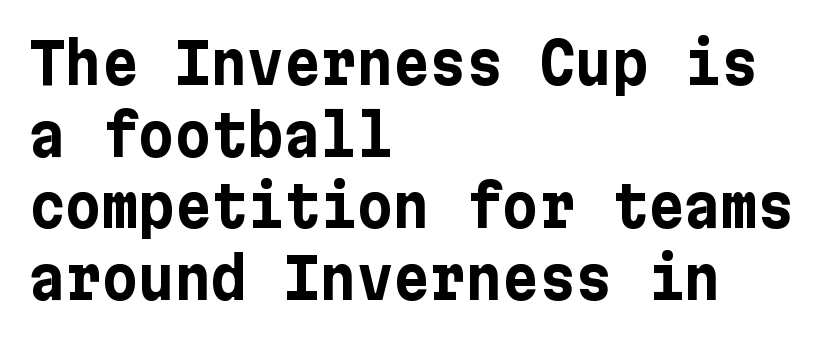
{"serif": "no", "italic": "no", "bold": "yes", "weight": "bold", "width": "normal", "stroke_contrast": "low", "x_height": "medium", "underline": "no", "align": "left", "line_spacing": "normal", "line_spacing_ratio": 1.28, "letter_spacing": "normal", "letter_spacing_em": 0.0, "glyph_px": 56}
